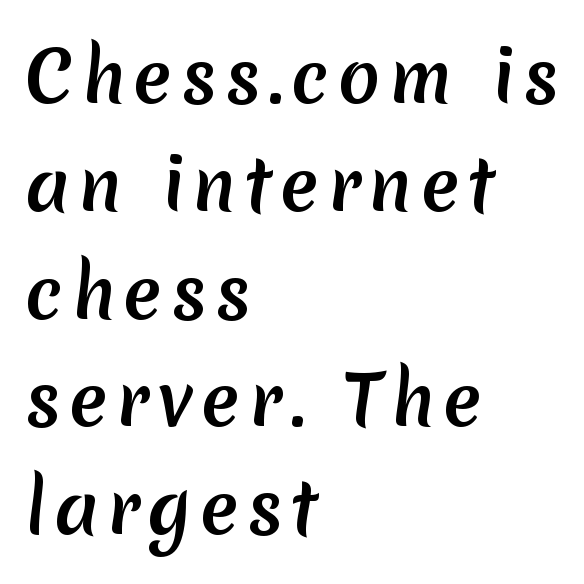
{"serif": "no", "width": "normal", "stroke_contrast": "medium", "x_height": "medium", "monospaced": "no", "underline": "no", "align": "left", "line_spacing": "normal", "line_spacing_ratio": 1.54, "glyph_px": 70}
